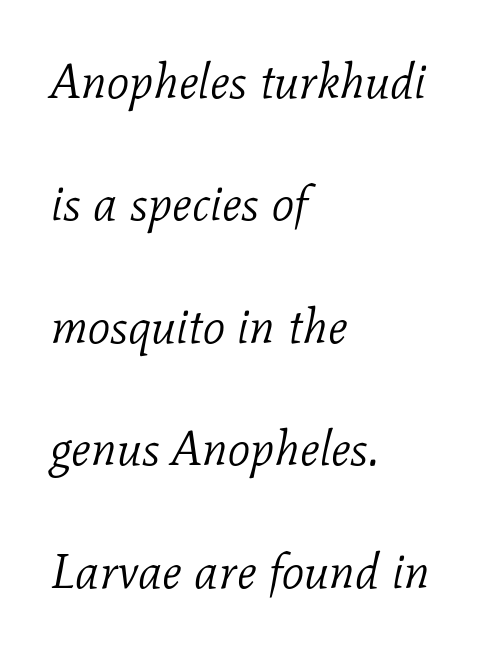
Q: Is the text bold? A: No.
Q: Is the text italic (slanted)? A: Yes, it leans right by about 11 degrees.
Q: Is the typeface a serif or a sans-serif typeface? A: Serif.
Q: Is the text underlined? A: No.
Q: How is the paragraph aligned? A: Left-aligned.
Q: Is the spacing between letters normal or unusually wide? A: Normal.
Q: Is the spacing between lines tight, normal or loose? A: Loose.
Q: Width (condensed, normal, or wide)? A: Normal.
Q: Stroke contrast? A: Low.
Q: x-height? A: Medium.
Q: Monospaced? A: No.
